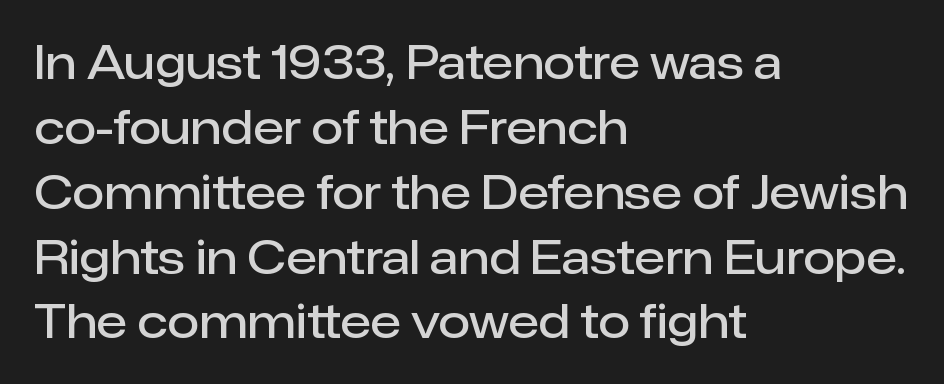
The image shows 46 px semibold sans-serif type, upright; set left-aligned, normal line spacing (1.41x), normal letter spacing, not underlined; low stroke contrast and a medium x-height.
